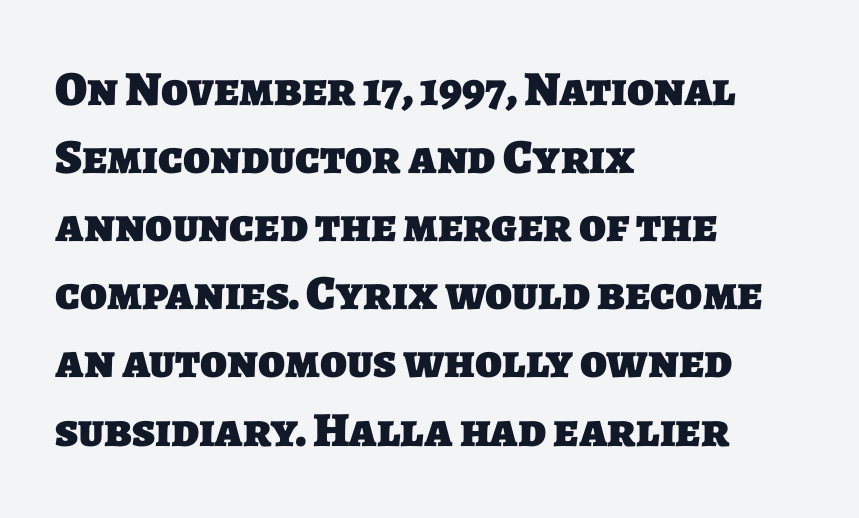
{"serif": "no", "bold": "yes", "weight": "heavy", "width": "normal", "stroke_contrast": "low", "x_height": "large", "monospaced": "no", "underline": "no", "align": "left", "line_spacing": "normal", "line_spacing_ratio": 1.39, "letter_spacing": "normal", "letter_spacing_em": 0.0, "glyph_px": 49}
